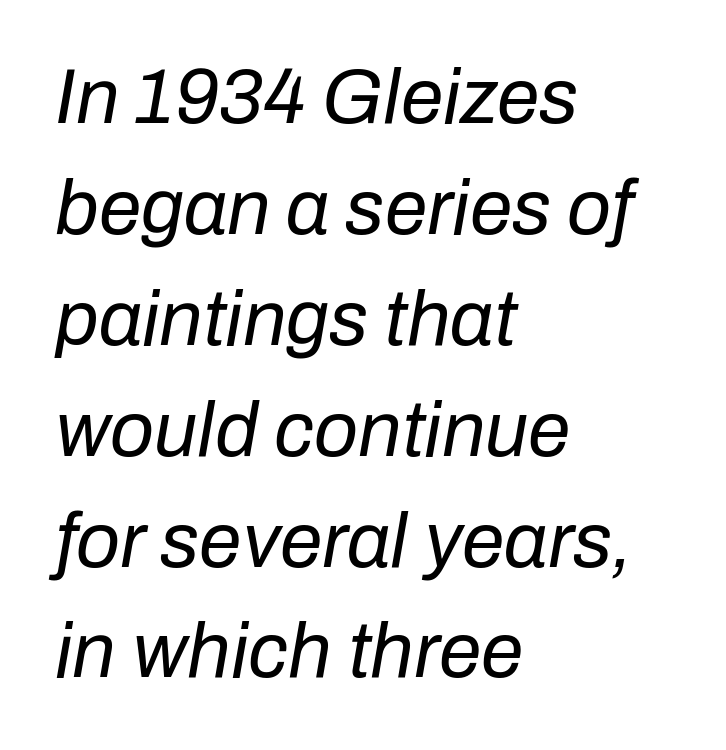
Every row of glyphs begins at an identical x-position on the left. Underline: absent. Words appear dense and cohesive because spacing is normal. Successive baselines arrive at the customary interval.
